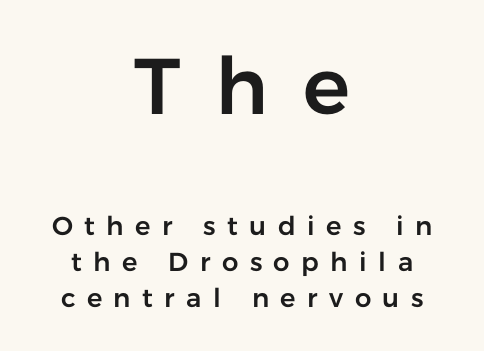
The image shows 79 px sans-serif type, upright; set centered, normal line spacing (1.38x), unusually wide letter spacing (+0.44 em), not underlined; the first (top) block is 3.04x larger; low stroke contrast and a medium x-height.
